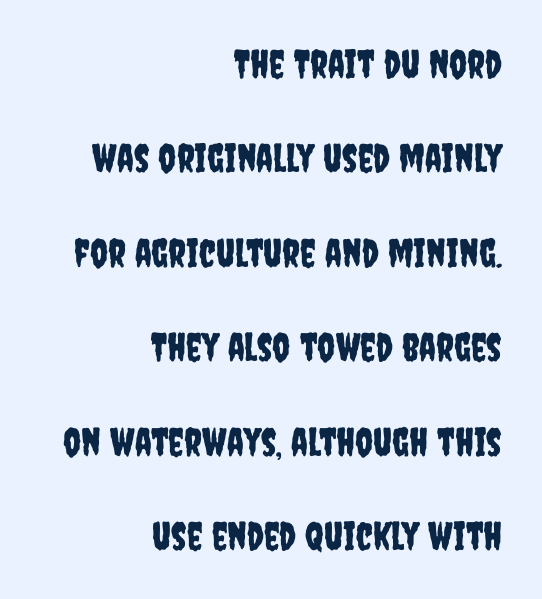
Q: Is the text italic (slanted)? A: No, it is upright.
Q: Is the typeface a serif or a sans-serif typeface? A: Sans-serif.
Q: Is the text underlined? A: No.
Q: How is the paragraph aligned? A: Right-aligned.
Q: Is the spacing between letters normal or unusually wide? A: Normal.
Q: Is the spacing between lines tight, normal or loose? A: Loose.
Q: Width (condensed, normal, or wide)? A: Condensed.
Q: Stroke contrast? A: Low.
Q: x-height? A: Large.
Q: Monospaced? A: No.
